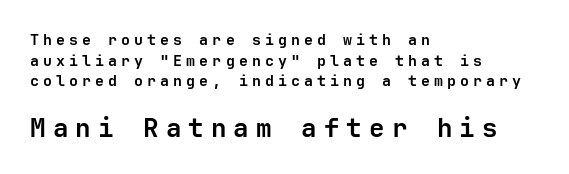
Q: Is the text bold? A: Yes.
Q: Is the text italic (slanted)? A: No, it is upright.
Q: Is the text underlined? A: No.
Q: How is the paragraph aligned? A: Left-aligned.
Q: Is the spacing between letters normal or unusually wide? A: Unusually wide.
Q: Is the spacing between lines tight, normal or loose? A: Normal.
Q: Which block of text is set in a larger size, the first (top) or the second (bottom)? A: The second (bottom) one.
